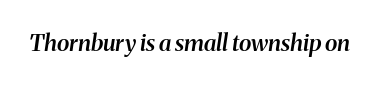
{"italic": "yes", "lean": "right", "slant_degrees": 8, "bold": "semi", "underline": "no", "letter_spacing": "normal", "letter_spacing_em": 0.0, "glyph_px": 23}
